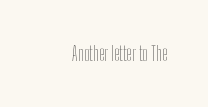
Q: Is the text bold? A: No.
Q: Is the text italic (slanted)? A: No, it is upright.
Q: Is the text underlined? A: No.
Q: Is the spacing between letters normal or unusually wide? A: Normal.
